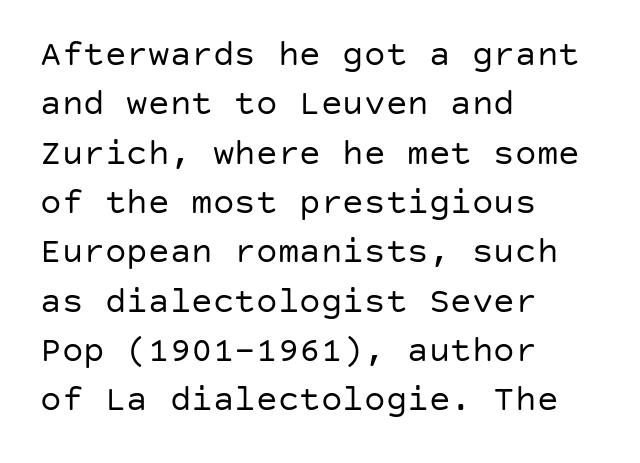
Q: Is the text bold? A: No.
Q: Is the text italic (slanted)? A: No, it is upright.
Q: Is the typeface a serif or a sans-serif typeface? A: Sans-serif.
Q: Is the text underlined? A: No.
Q: How is the paragraph aligned? A: Left-aligned.
Q: Is the spacing between letters normal or unusually wide? A: Normal.
Q: Is the spacing between lines tight, normal or loose? A: Normal.
Q: Width (condensed, normal, or wide)? A: Normal.
Q: Stroke contrast? A: Low.
Q: x-height? A: Large.
